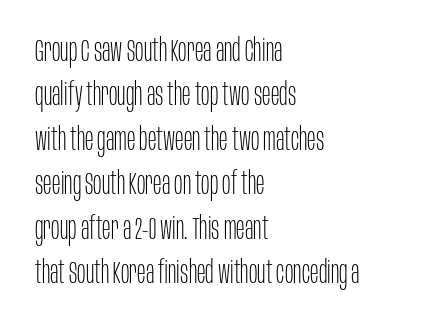
{"serif": "no", "italic": "no", "bold": "no", "weight": "thin", "width": "condensed", "stroke_contrast": "low", "x_height": "large", "monospaced": "no", "underline": "no", "align": "left", "line_spacing": "normal", "line_spacing_ratio": 1.39, "letter_spacing": "normal", "letter_spacing_em": 0.0, "glyph_px": 32}
